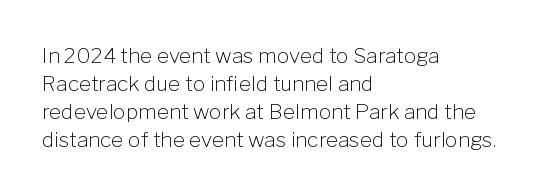
Q: Is the text bold? A: No.
Q: Is the text italic (slanted)? A: No, it is upright.
Q: Is the text underlined? A: No.
Q: How is the paragraph aligned? A: Left-aligned.
Q: Is the spacing between letters normal or unusually wide? A: Normal.
Q: Is the spacing between lines tight, normal or loose? A: Normal.
